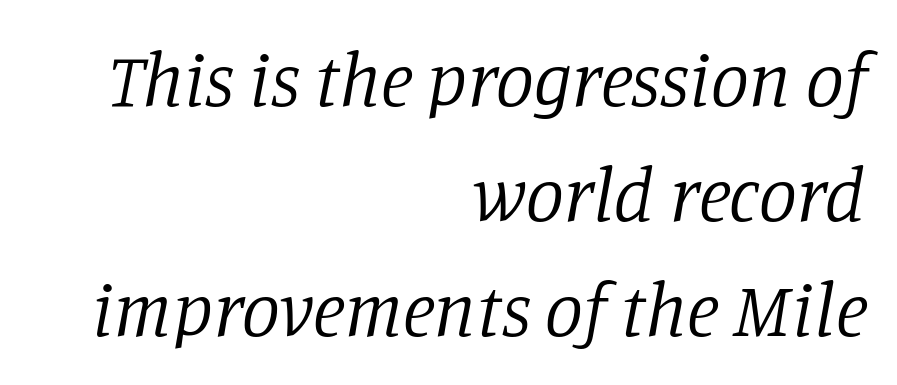
Q: Is the text bold? A: No.
Q: Is the text italic (slanted)? A: Yes, it leans right by about 11 degrees.
Q: Is the typeface a serif or a sans-serif typeface? A: Serif.
Q: Is the text underlined? A: No.
Q: How is the paragraph aligned? A: Right-aligned.
Q: Is the spacing between letters normal or unusually wide? A: Normal.
Q: Is the spacing between lines tight, normal or loose? A: Normal.
Q: Width (condensed, normal, or wide)? A: Normal.
Q: Stroke contrast? A: Low.
Q: x-height? A: Large.
Q: Monospaced? A: No.
